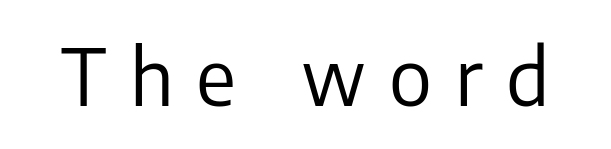
Q: Is the text bold? A: No.
Q: Is the text italic (slanted)? A: No, it is upright.
Q: Is the typeface a serif or a sans-serif typeface? A: Sans-serif.
Q: Is the text underlined? A: No.
Q: Is the spacing between letters normal or unusually wide? A: Unusually wide.
Q: Width (condensed, normal, or wide)? A: Normal.
Q: Stroke contrast? A: Low.
Q: x-height? A: Medium.
Q: Monospaced? A: No.
